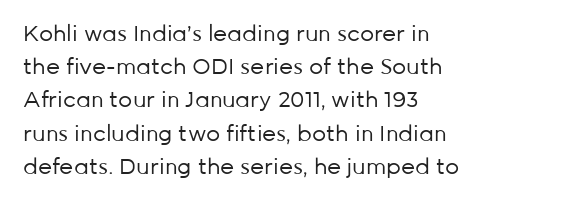
{"italic": "no", "bold": "no", "underline": "no", "align": "left", "line_spacing": "normal", "line_spacing_ratio": 1.51, "letter_spacing": "normal", "letter_spacing_em": 0.0, "glyph_px": 22}
